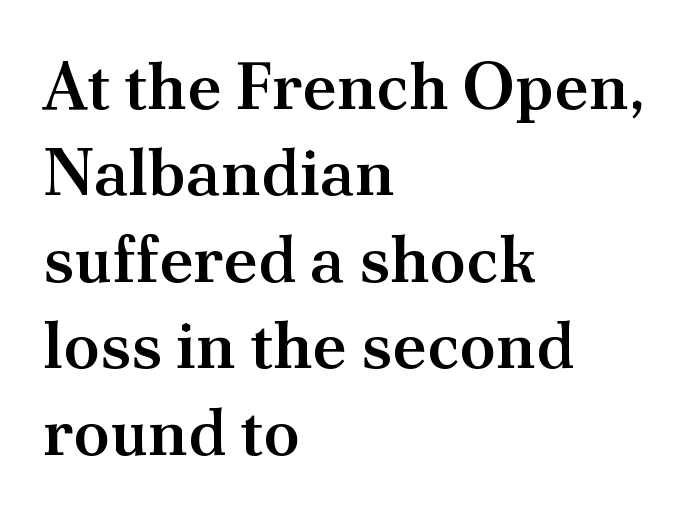
The image shows 66 px semibold serif type, upright; set left-aligned, normal line spacing (1.31x), normal letter spacing, not underlined; medium stroke contrast and a small x-height.
